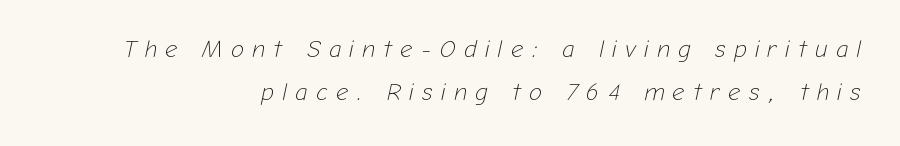
The image shows 24 px text type, italic (leaning right); set right-aligned, line spacing 1.81x, unusually wide letter spacing (+0.35 em), not underlined.
